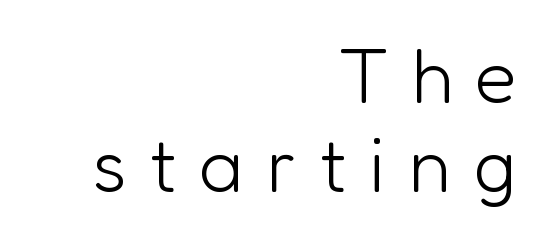
Character widths vary here, with narrow letters taking less room than wide ones. Heft: none added — not bold. Serif or sans? Sans — the stroke terminals are bare. Rendered with straight, roman letterforms.
